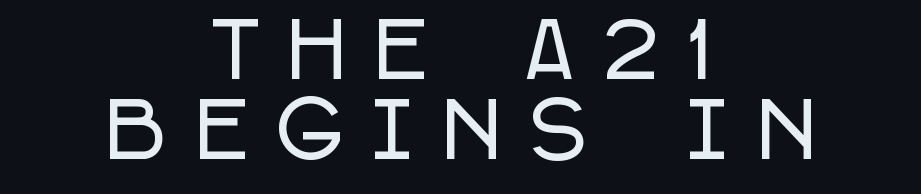
Q: Is the text italic (slanted)? A: No, it is upright.
Q: Is the typeface a serif or a sans-serif typeface? A: Sans-serif.
Q: Is the text underlined? A: No.
Q: How is the paragraph aligned? A: Centered.
Q: Is the spacing between letters normal or unusually wide? A: Unusually wide.
Q: Is the spacing between lines tight, normal or loose? A: Tight.
Q: Width (condensed, normal, or wide)? A: Condensed.
Q: Stroke contrast? A: Low.
Q: x-height? A: Large.
Q: Monospaced? A: No.
